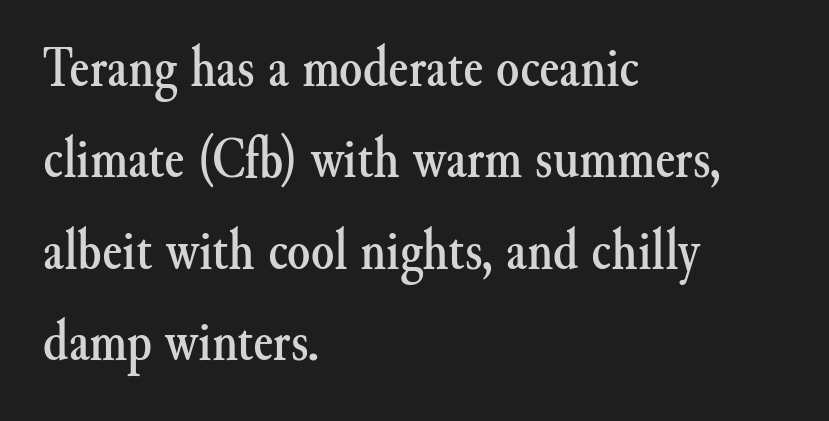
{"serif": "yes", "italic": "no", "width": "normal", "stroke_contrast": "medium", "x_height": "small", "monospaced": "no", "underline": "no", "align": "left", "line_spacing": "normal", "line_spacing_ratio": 1.55, "letter_spacing": "normal", "letter_spacing_em": 0.0, "glyph_px": 59}
